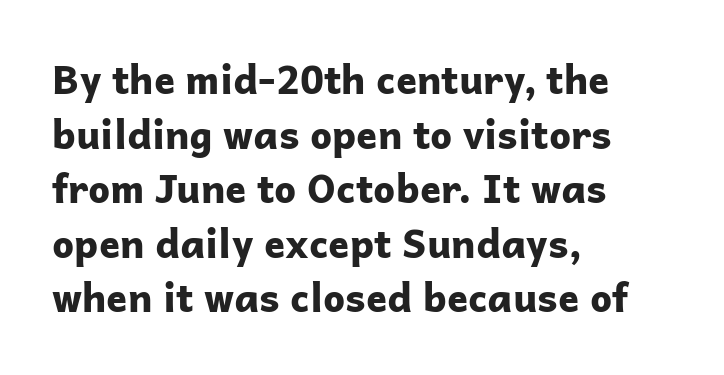
The face used here is proportionally spaced, like ordinary book or web type. The ragged edge is on the right, which tells us the setting is flush left. The rendering uses a moderate line-height, typical for paragraphs. Note: no serifs on the glyphs.
